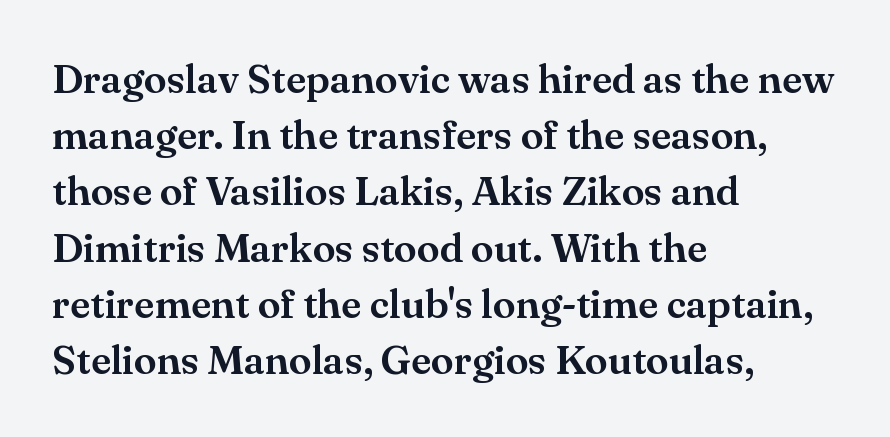
Q: Is the text italic (slanted)? A: No, it is upright.
Q: Is the typeface a serif or a sans-serif typeface? A: Serif.
Q: Is the text underlined? A: No.
Q: How is the paragraph aligned? A: Left-aligned.
Q: Is the spacing between letters normal or unusually wide? A: Normal.
Q: Is the spacing between lines tight, normal or loose? A: Normal.
Q: Width (condensed, normal, or wide)? A: Normal.
Q: Stroke contrast? A: Medium.
Q: x-height? A: Small.
Q: Monospaced? A: No.
